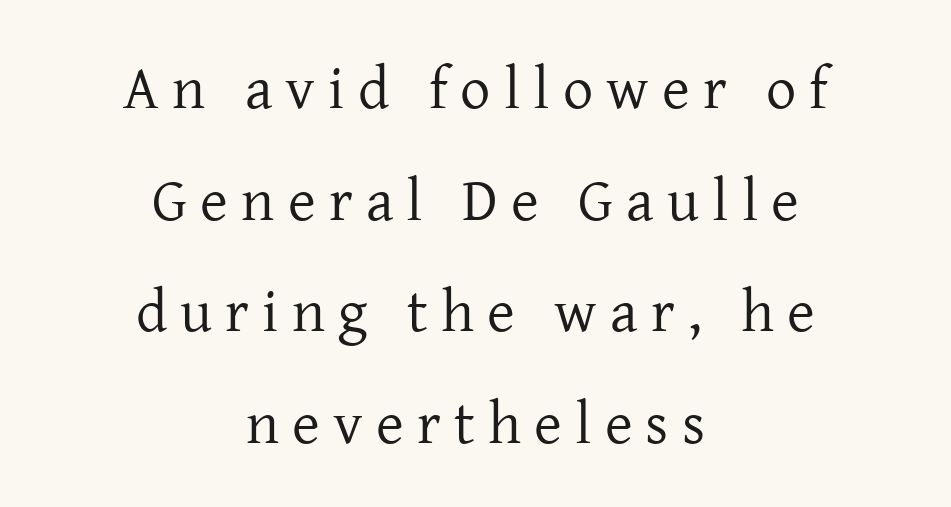
Do the characters align in a grid? No, the font is proportional. Display-style spreading of the glyphs; the letterfit is very open. Style check: upright. This rendering employs a face with finishing strokes, i.e., a serif. On a weight scale, this lands at 450 or below.
